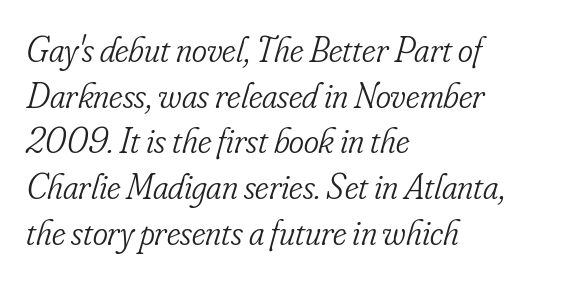
The image shows 36 px light, condensed serif type, italic (leaning right); set left-aligned, normal line spacing (1.27x), normal letter spacing, not underlined; low stroke contrast and a small x-height.
